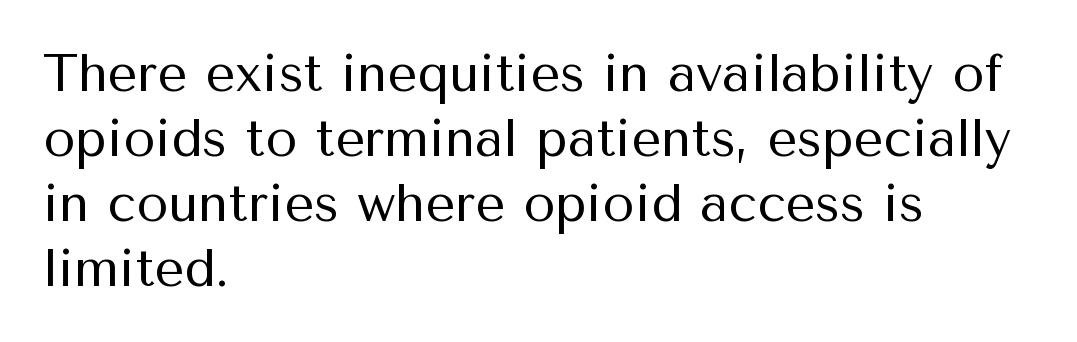
The image shows 52 px regular-weight sans-serif type, upright; set left-aligned, normal line spacing (1.25x), normal letter spacing, not underlined; medium stroke contrast and a medium x-height.
